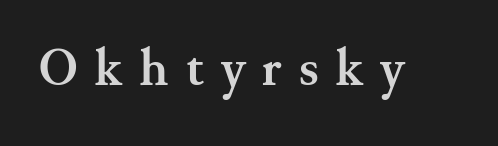
The image shows 53 px semibold serif type, upright; set unusually wide letter spacing (+0.32 em), not underlined; medium stroke contrast and a small x-height.
